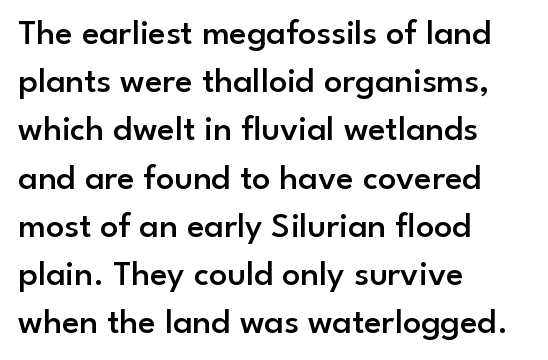
The image shows 36 px semibold sans-serif type, upright; set left-aligned, normal line spacing (1.34x), normal letter spacing, not underlined; low stroke contrast and a small x-height.
